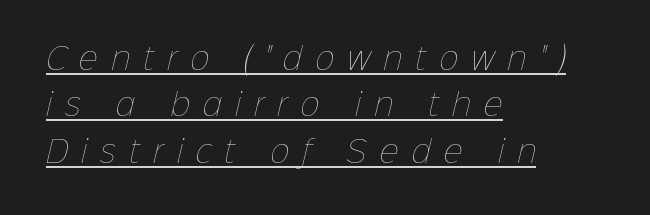
{"bold": "no", "weight": "thin", "width": "normal", "stroke_contrast": "low", "x_height": "medium", "monospaced": "no", "underline": "yes", "align": "left", "line_spacing": "normal", "line_spacing_ratio": 1.6, "letter_spacing": "wide", "letter_spacing_em": 0.46, "glyph_px": 29}
